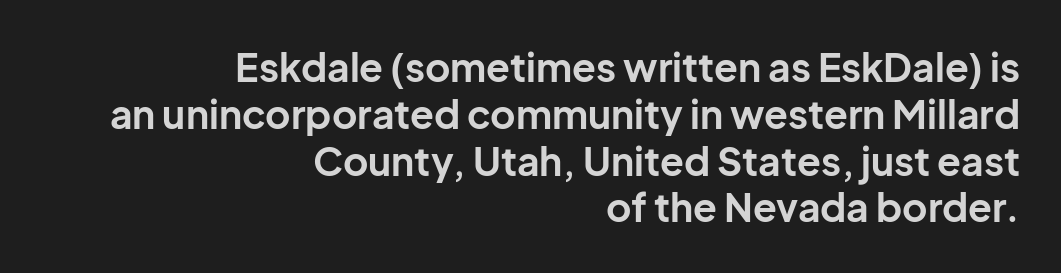
{"serif": "no", "italic": "no", "bold": "yes", "weight": "bold", "width": "normal", "stroke_contrast": "low", "x_height": "medium", "monospaced": "no", "underline": "no", "align": "right", "line_spacing_ratio": 1.2, "letter_spacing": "normal", "letter_spacing_em": 0.0, "glyph_px": 39}
